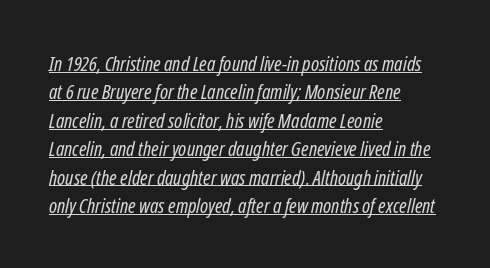
Observe the lean: these are italic letterforms. Spacing between characters is what you'd get straight out of the box. Weight: in the light-to-regular range. Every word sits above its own underline. If you measured baseline to baseline, you'd find a middling distance.
